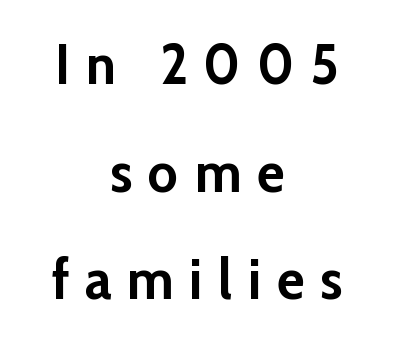
The image shows 57 px semibold sans-serif type, upright; set centered, line spacing 1.89x, unusually wide letter spacing (+0.28 em), not underlined; low stroke contrast and a medium x-height.
